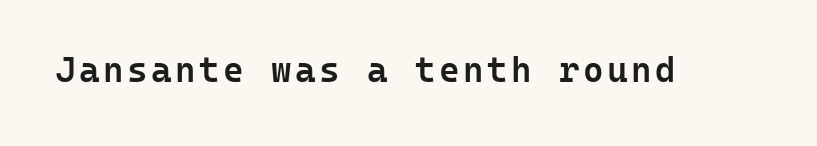
Q: Is the text bold? A: Semi-bold.
Q: Is the text italic (slanted)? A: No, it is upright.
Q: Is the typeface a serif or a sans-serif typeface? A: Sans-serif.
Q: Is the text underlined? A: No.
Q: Width (condensed, normal, or wide)? A: Normal.
Q: Stroke contrast? A: Low.
Q: x-height? A: Medium.
Q: Monospaced? A: Yes.
